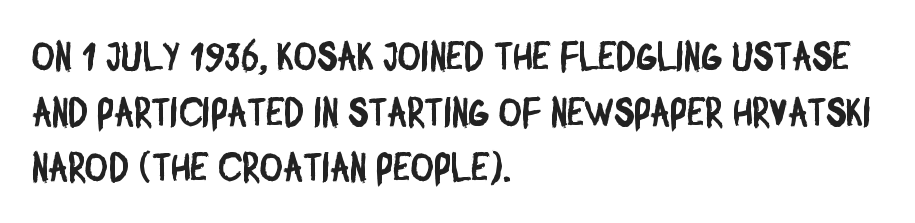
The image shows 40 px condensed sans-serif type; set left-aligned, normal line spacing (1.39x), normal letter spacing, not underlined; low stroke contrast and a large x-height.
